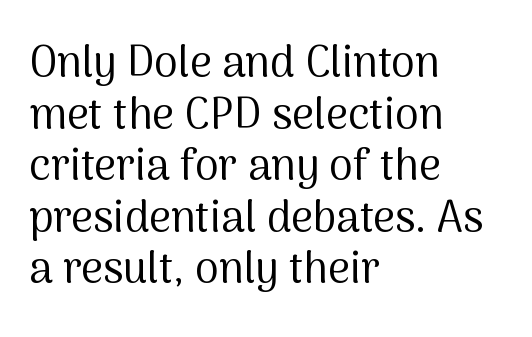
Q: Is the text bold? A: No.
Q: Is the text italic (slanted)? A: No, it is upright.
Q: Is the typeface a serif or a sans-serif typeface? A: Sans-serif.
Q: Is the text underlined? A: No.
Q: How is the paragraph aligned? A: Left-aligned.
Q: Is the spacing between letters normal or unusually wide? A: Normal.
Q: Width (condensed, normal, or wide)? A: Normal.
Q: Stroke contrast? A: Medium.
Q: x-height? A: Medium.
Q: Monospaced? A: No.
